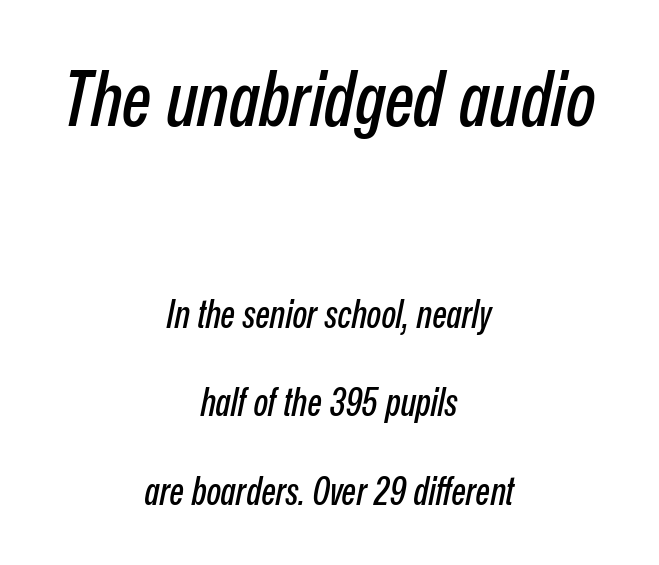
{"italic": "yes", "lean": "right", "slant_degrees": 12, "width": "condensed", "stroke_contrast": "low", "x_height": "medium", "monospaced": "no", "underline": "no", "align": "center", "line_spacing": "loose", "line_spacing_ratio": 2.32, "letter_spacing": "normal", "letter_spacing_em": 0.0, "larger_block": "first", "size_ratio": 2.03, "glyph_px": 77}
